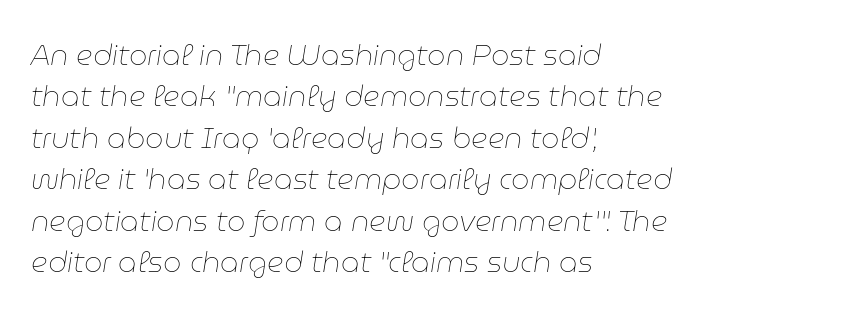
The image shows 29 px thin type, italic (leaning right); set left-aligned, normal line spacing (1.43x), normal letter spacing, not underlined; low stroke contrast and a medium x-height.
